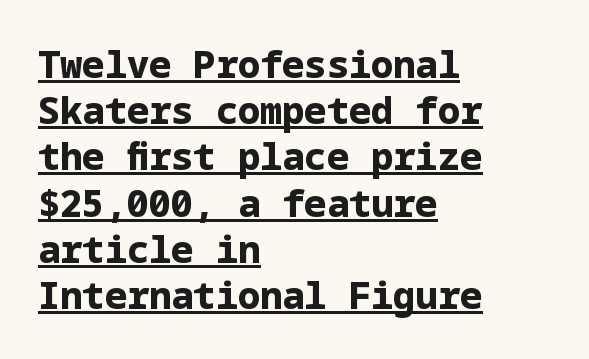
Q: Is the text bold? A: Yes.
Q: Is the text italic (slanted)? A: No, it is upright.
Q: Is the typeface a serif or a sans-serif typeface? A: Sans-serif.
Q: Is the text underlined? A: Yes.
Q: How is the paragraph aligned? A: Left-aligned.
Q: Is the spacing between letters normal or unusually wide? A: Normal.
Q: Is the spacing between lines tight, normal or loose? A: Normal.
Q: Width (condensed, normal, or wide)? A: Normal.
Q: Stroke contrast? A: Low.
Q: x-height? A: Medium.
